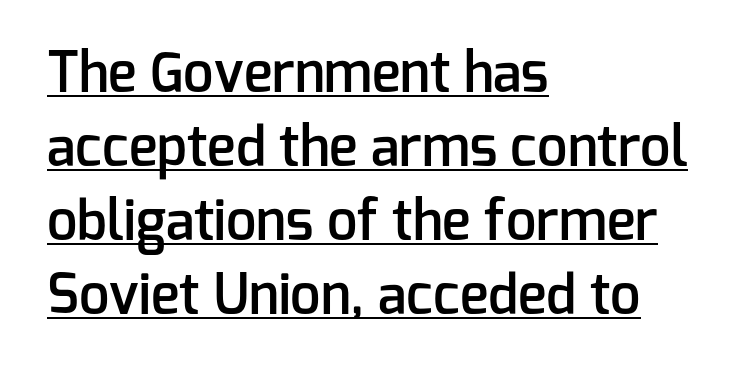
The image shows 54 px semibold sans-serif type, upright; set left-aligned, normal line spacing (1.37x), normal letter spacing, underlined; low stroke contrast and a medium x-height.
